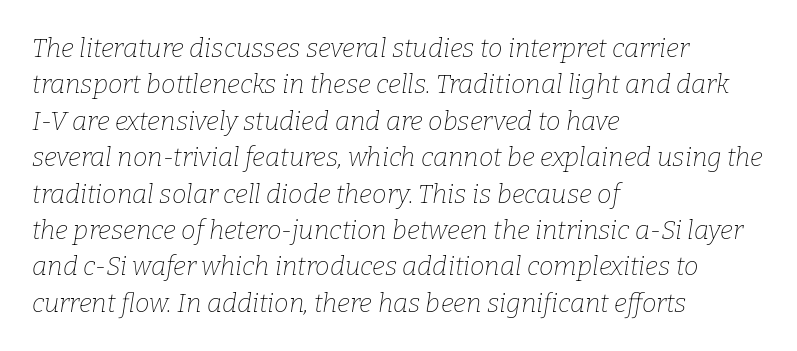
The image shows 26 px text type, italic (leaning right); set left-aligned, normal line spacing (1.4x), normal letter spacing, not underlined.
